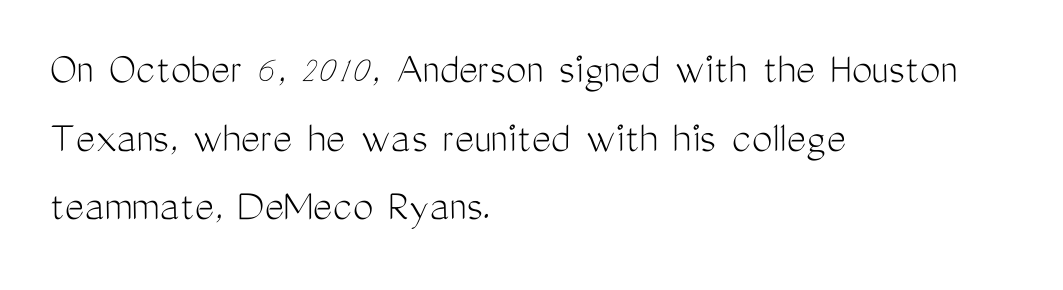
The image shows 46 px light, condensed sans-serif type, upright; set left-aligned, normal line spacing (1.49x), normal letter spacing, not underlined; medium stroke contrast and a medium x-height.
